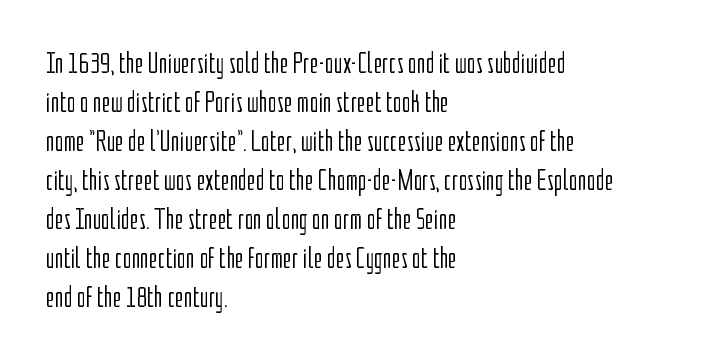
Q: Is the text bold? A: No.
Q: Is the text italic (slanted)? A: No, it is upright.
Q: Is the typeface a serif or a sans-serif typeface? A: Sans-serif.
Q: Is the text underlined? A: No.
Q: How is the paragraph aligned? A: Left-aligned.
Q: Is the spacing between letters normal or unusually wide? A: Normal.
Q: Is the spacing between lines tight, normal or loose? A: Normal.
Q: Width (condensed, normal, or wide)? A: Condensed.
Q: Stroke contrast? A: Low.
Q: x-height? A: Medium.
Q: Monospaced? A: No.
